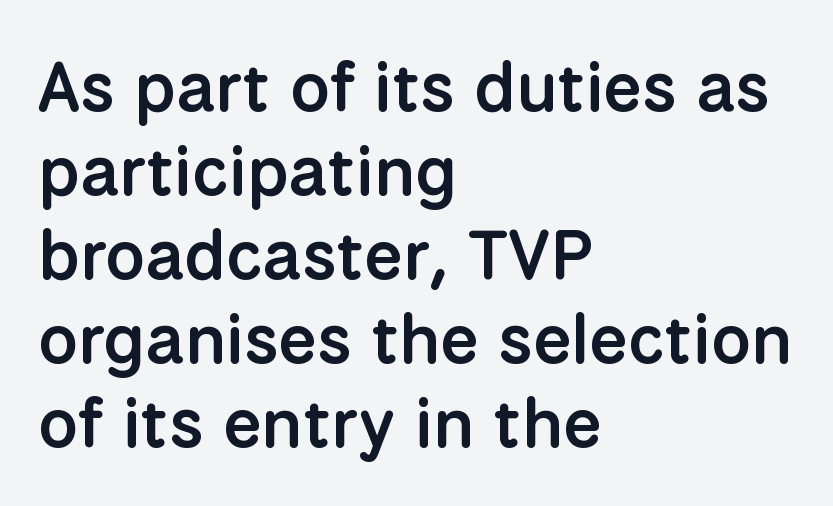
Q: Is the text bold? A: Semi-bold.
Q: Is the text italic (slanted)? A: No, it is upright.
Q: Is the typeface a serif or a sans-serif typeface? A: Sans-serif.
Q: Is the text underlined? A: No.
Q: How is the paragraph aligned? A: Left-aligned.
Q: Is the spacing between letters normal or unusually wide? A: Normal.
Q: Width (condensed, normal, or wide)? A: Normal.
Q: Stroke contrast? A: Low.
Q: x-height? A: Medium.
Q: Monospaced? A: No.
